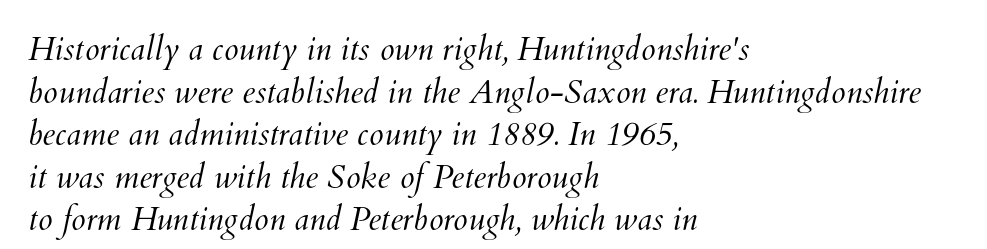
Between one letter and the next there's only the usual sliver of space. Do the characters align in a grid? No, the font is proportional. Weight: not bold — regular or lighter. Vertically, the passage feels balanced, rows spaced as you'd expect.
